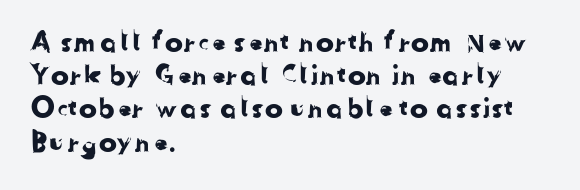
The face used here is rendered with its standard letterfit. Descender tails drop into unmarked territory. The setting favours the left margin, as ordinary paragraphs usually do.
